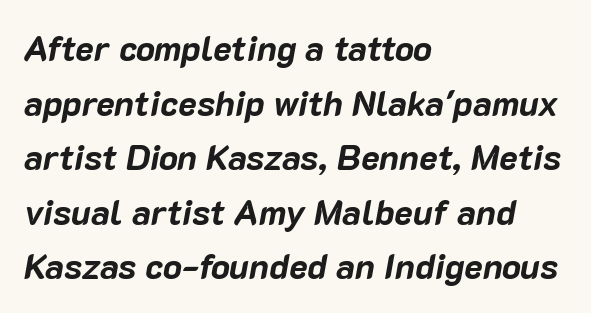
Has an underline been added? It has not. Pretty heavy lettering here — definitely bold. Caption: standard tracking, unaltered. Horizontal alignment here is leftward, the default for most running prose.
